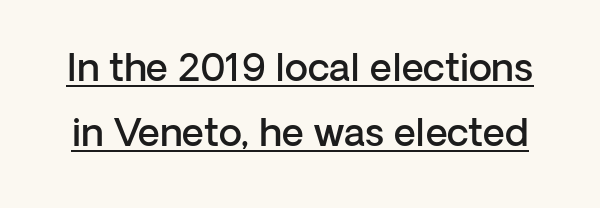
Q: Is the text bold? A: Semi-bold.
Q: Is the text italic (slanted)? A: No, it is upright.
Q: Is the typeface a serif or a sans-serif typeface? A: Sans-serif.
Q: Is the text underlined? A: Yes.
Q: Is the spacing between letters normal or unusually wide? A: Normal.
Q: Is the spacing between lines tight, normal or loose? A: Normal.
Q: Width (condensed, normal, or wide)? A: Normal.
Q: Stroke contrast? A: Low.
Q: x-height? A: Medium.
Q: Monospaced? A: No.
